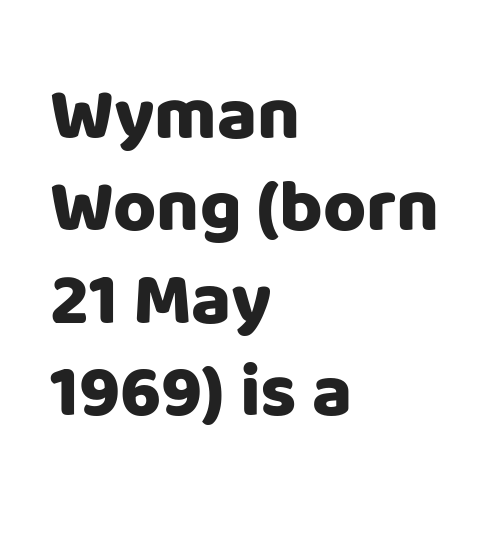
The image shows 74 px sans-serif type, upright; set left-aligned, normal line spacing (1.25x), normal letter spacing, not underlined; low stroke contrast and a large x-height.
